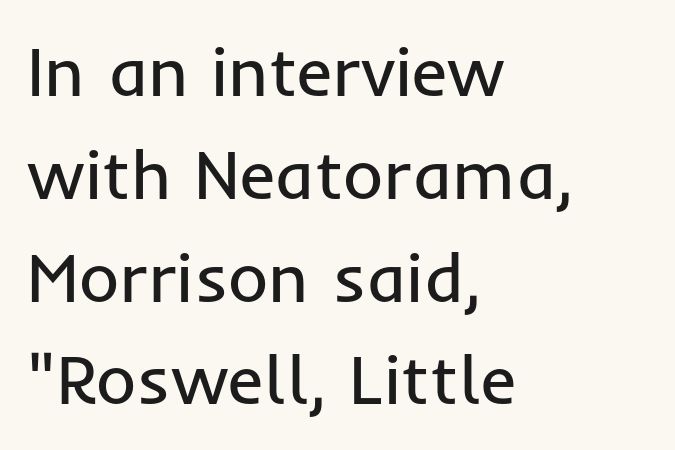
Q: Is the text bold? A: No.
Q: Is the text italic (slanted)? A: No, it is upright.
Q: Is the typeface a serif or a sans-serif typeface? A: Sans-serif.
Q: Is the text underlined? A: No.
Q: How is the paragraph aligned? A: Left-aligned.
Q: Is the spacing between letters normal or unusually wide? A: Normal.
Q: Is the spacing between lines tight, normal or loose? A: Normal.
Q: Width (condensed, normal, or wide)? A: Normal.
Q: Stroke contrast? A: Low.
Q: x-height? A: Medium.
Q: Monospaced? A: No.
